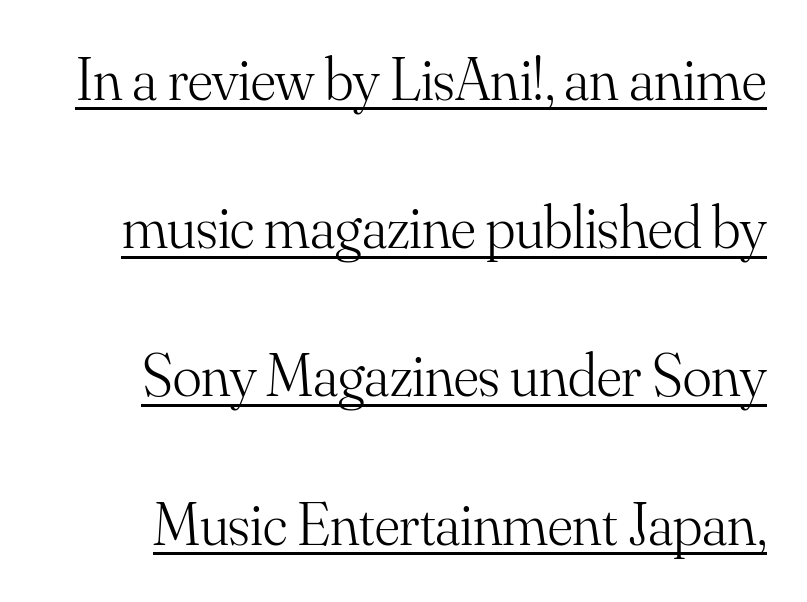
Q: Is the text bold? A: No.
Q: Is the text italic (slanted)? A: No, it is upright.
Q: Is the typeface a serif or a sans-serif typeface? A: Serif.
Q: Is the text underlined? A: Yes.
Q: Is the spacing between letters normal or unusually wide? A: Normal.
Q: Is the spacing between lines tight, normal or loose? A: Loose.
Q: Width (condensed, normal, or wide)? A: Normal.
Q: Stroke contrast? A: Medium.
Q: x-height? A: Small.
Q: Monospaced? A: No.
